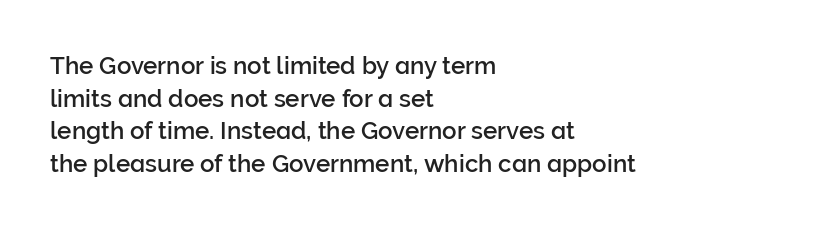
{"italic": "no", "underline": "no", "align": "left", "line_spacing": "normal", "line_spacing_ratio": 1.36, "letter_spacing": "normal", "letter_spacing_em": 0.0, "glyph_px": 24}
